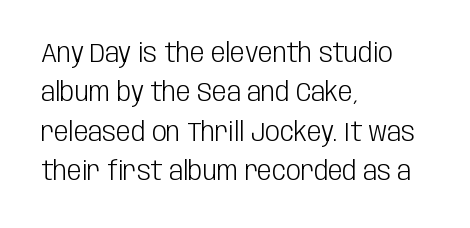
The image shows 26 px text type, upright; set left-aligned, normal line spacing (1.51x), normal letter spacing, not underlined.
